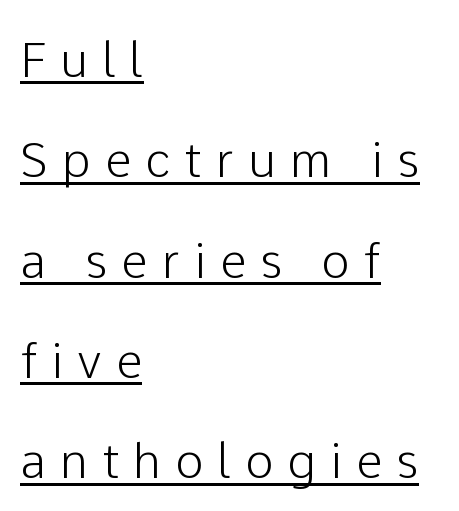
Q: Is the text italic (slanted)? A: No, it is upright.
Q: Is the typeface a serif or a sans-serif typeface? A: Sans-serif.
Q: Is the text underlined? A: Yes.
Q: How is the paragraph aligned? A: Left-aligned.
Q: Is the spacing between letters normal or unusually wide? A: Unusually wide.
Q: Is the spacing between lines tight, normal or loose? A: Loose.
Q: Width (condensed, normal, or wide)? A: Normal.
Q: Stroke contrast? A: Low.
Q: x-height? A: Medium.
Q: Monospaced? A: No.
